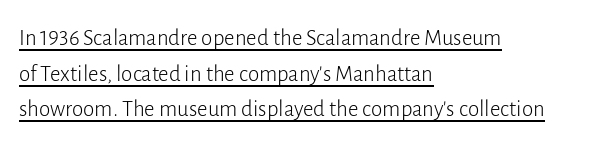
The image shows 23 px text type, upright; set left-aligned, normal line spacing (1.55x), normal letter spacing, underlined.
